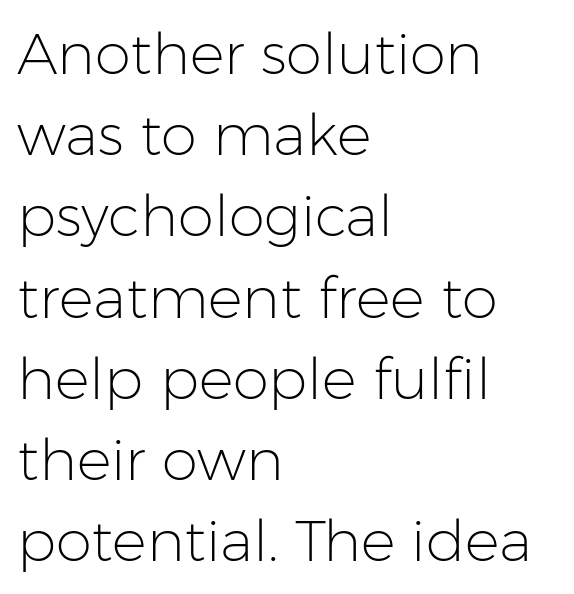
{"serif": "no", "italic": "no", "bold": "no", "weight": "light", "width": "normal", "stroke_contrast": "low", "x_height": "medium", "monospaced": "no", "underline": "no", "align": "left", "line_spacing": "normal", "line_spacing_ratio": 1.4, "letter_spacing": "normal", "letter_spacing_em": 0.0, "glyph_px": 58}
